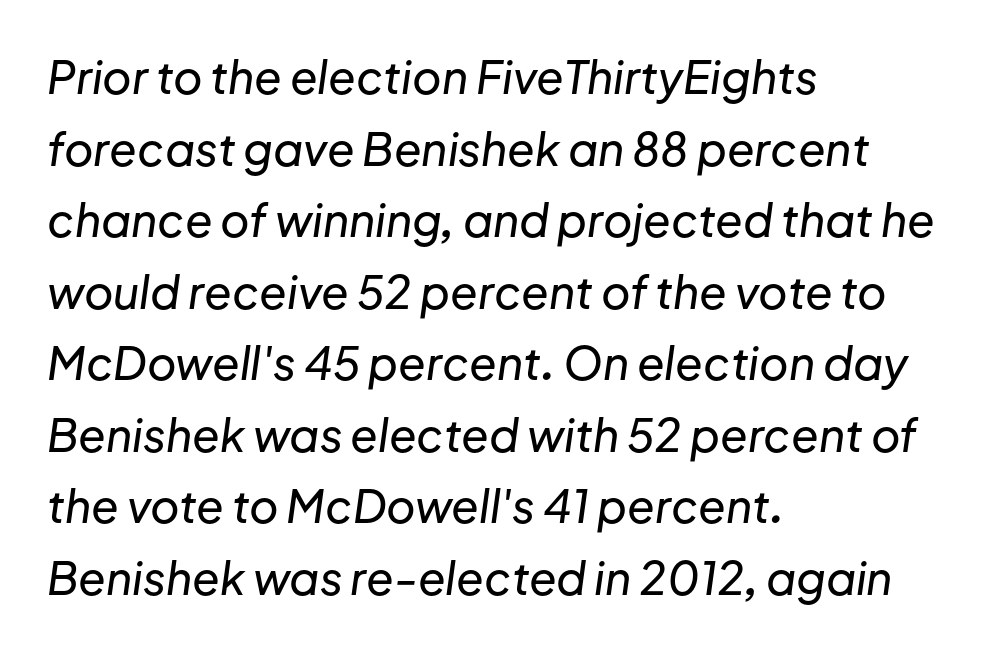
The image shows 45 px text type, italic (leaning right); set left-aligned, normal line spacing (1.59x), normal letter spacing, not underlined; low stroke contrast and a medium x-height.
